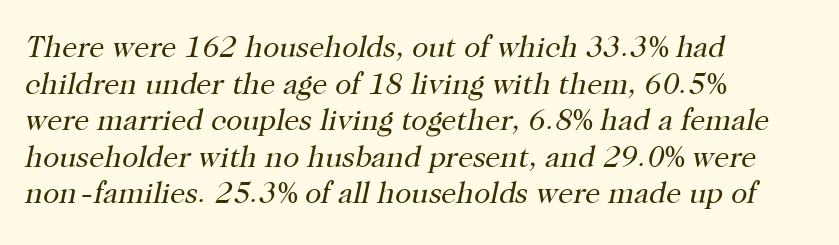
Q: Is the text bold? A: No.
Q: Is the text italic (slanted)? A: Yes, it leans right by about 12 degrees.
Q: Is the typeface a serif or a sans-serif typeface? A: Serif.
Q: Is the text underlined? A: No.
Q: How is the paragraph aligned? A: Left-aligned.
Q: Is the spacing between letters normal or unusually wide? A: Normal.
Q: Width (condensed, normal, or wide)? A: Normal.
Q: Stroke contrast? A: High.
Q: x-height? A: Medium.
Q: Monospaced? A: No.
